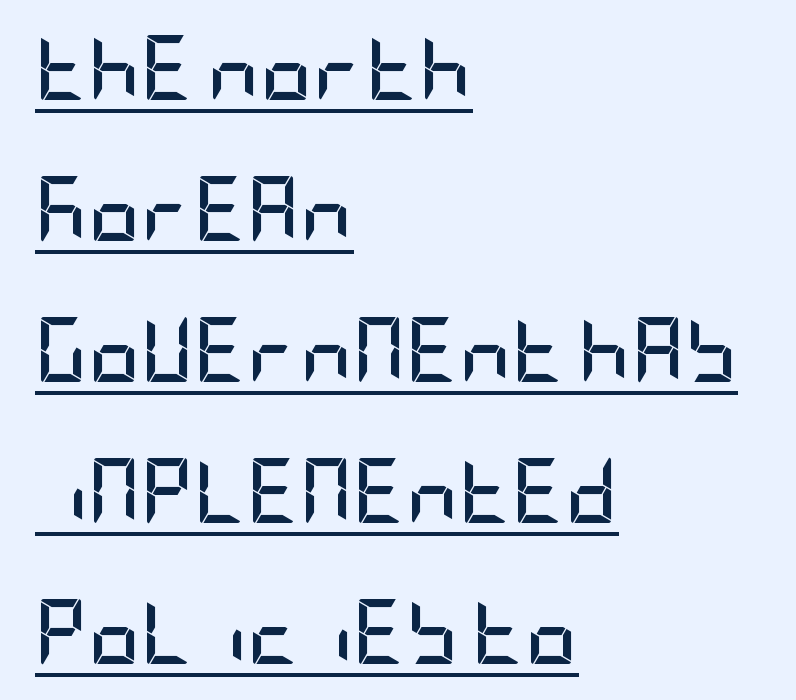
{"serif": "no", "italic": "no", "bold": "yes", "weight": "semibold", "width": "condensed", "stroke_contrast": "low", "x_height": "large", "underline": "yes", "align": "left", "line_spacing": "loose", "line_spacing_ratio": 2.17, "letter_spacing": "normal", "letter_spacing_em": 0.0, "glyph_px": 65}
